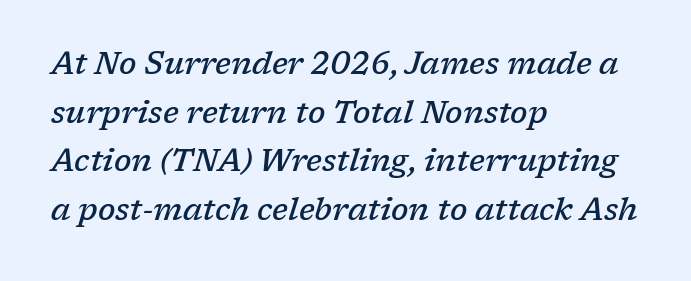
Q: Is the text bold? A: Semi-bold.
Q: Is the text italic (slanted)? A: Yes, it leans right by about 17 degrees.
Q: Is the typeface a serif or a sans-serif typeface? A: Serif.
Q: Is the text underlined? A: No.
Q: How is the paragraph aligned? A: Left-aligned.
Q: Is the spacing between letters normal or unusually wide? A: Normal.
Q: Is the spacing between lines tight, normal or loose? A: Normal.
Q: Width (condensed, normal, or wide)? A: Normal.
Q: Stroke contrast? A: Low.
Q: x-height? A: Medium.
Q: Monospaced? A: No.
